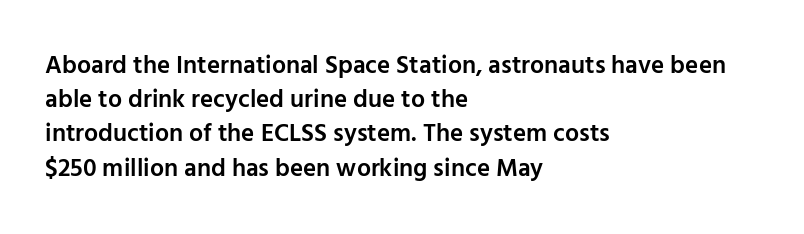
{"italic": "no", "bold": "semi", "underline": "no", "align": "left", "line_spacing": "normal", "line_spacing_ratio": 1.37, "letter_spacing": "normal", "letter_spacing_em": 0.0, "glyph_px": 25}
